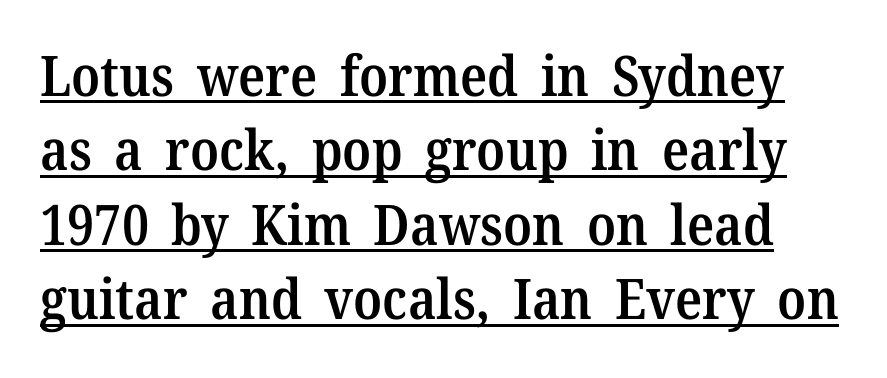
Default kerning and tracking; the words read as compact shapes. In terms of weight, the rendering is demibold, just under bold. Regarding leading, the lines here are spaced in the standard way. Small tapered or slab feet sit at the stroke ends, so this counts as serif.
